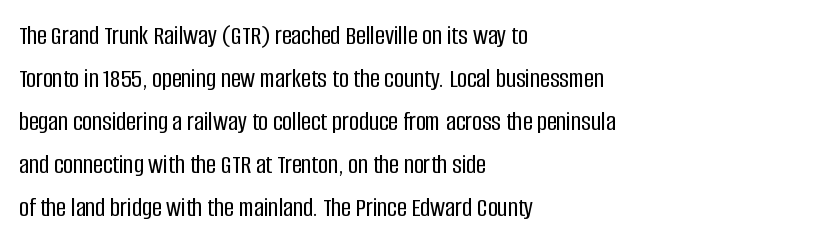
Q: Is the text italic (slanted)? A: No, it is upright.
Q: Is the text underlined? A: No.
Q: How is the paragraph aligned? A: Left-aligned.
Q: Is the spacing between letters normal or unusually wide? A: Normal.
Q: Is the spacing between lines tight, normal or loose? A: Normal.
